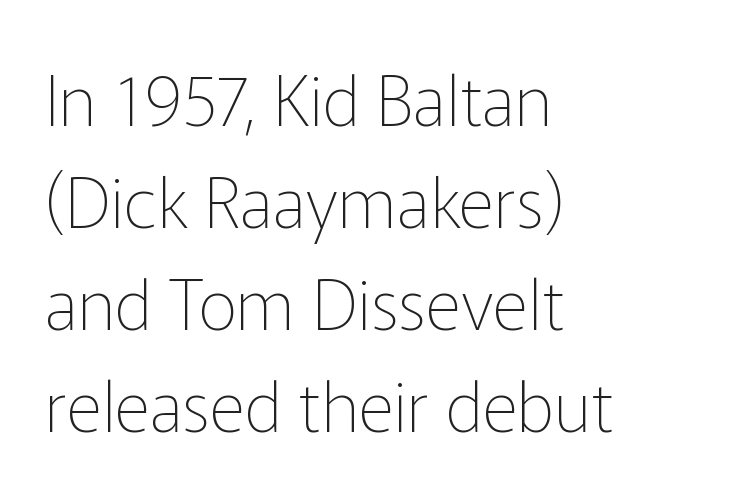
{"serif": "no", "italic": "no", "bold": "no", "weight": "thin", "width": "normal", "stroke_contrast": "low", "x_height": "medium", "monospaced": "no", "underline": "no", "align": "left", "line_spacing": "normal", "line_spacing_ratio": 1.48, "letter_spacing": "normal", "letter_spacing_em": 0.0, "glyph_px": 69}
